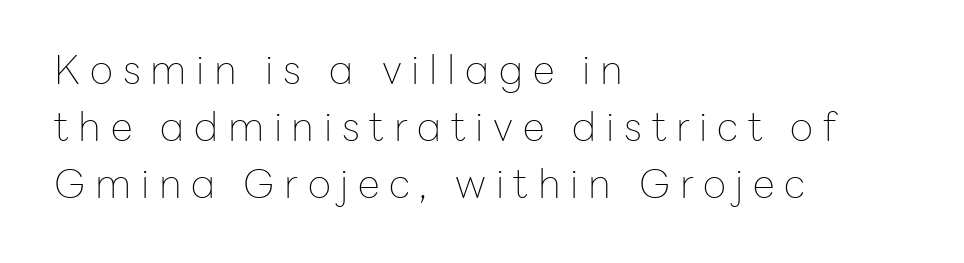
Q: Is the text bold? A: No.
Q: Is the text italic (slanted)? A: No, it is upright.
Q: Is the typeface a serif or a sans-serif typeface? A: Sans-serif.
Q: Is the text underlined? A: No.
Q: How is the paragraph aligned? A: Left-aligned.
Q: Is the spacing between letters normal or unusually wide? A: Unusually wide.
Q: Is the spacing between lines tight, normal or loose? A: Normal.
Q: Width (condensed, normal, or wide)? A: Normal.
Q: Stroke contrast? A: Low.
Q: x-height? A: Medium.
Q: Monospaced? A: No.
